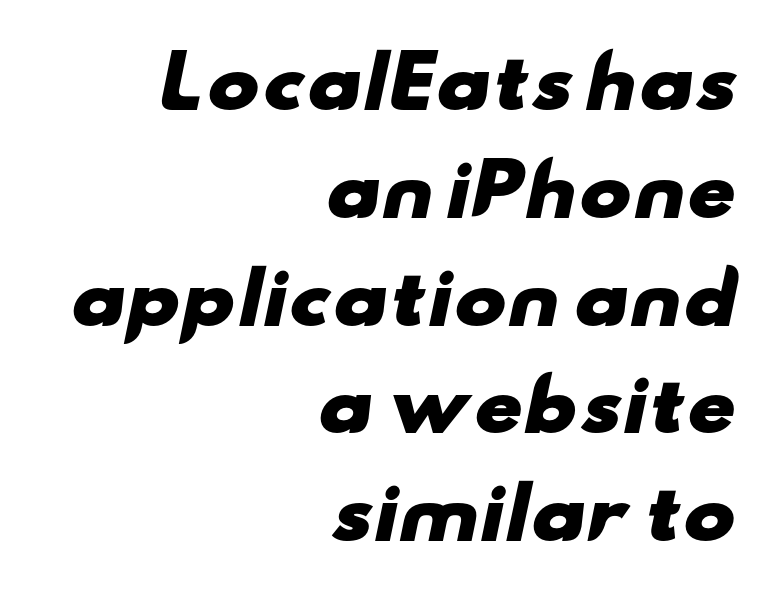
Q: Is the text bold? A: Yes.
Q: Is the typeface a serif or a sans-serif typeface? A: Sans-serif.
Q: Is the text underlined? A: No.
Q: How is the paragraph aligned? A: Right-aligned.
Q: Is the spacing between letters normal or unusually wide? A: Normal.
Q: Is the spacing between lines tight, normal or loose? A: Normal.
Q: Width (condensed, normal, or wide)? A: Wide.
Q: Stroke contrast? A: Low.
Q: x-height? A: Small.
Q: Monospaced? A: No.
